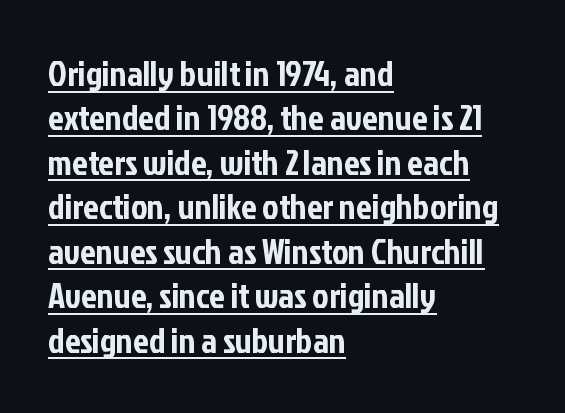
{"serif": "no", "italic": "no", "width": "condensed", "stroke_contrast": "low", "x_height": "medium", "monospaced": "no", "underline": "yes", "align": "left", "line_spacing": "normal", "line_spacing_ratio": 1.27, "letter_spacing": "normal", "letter_spacing_em": 0.0, "glyph_px": 35}
